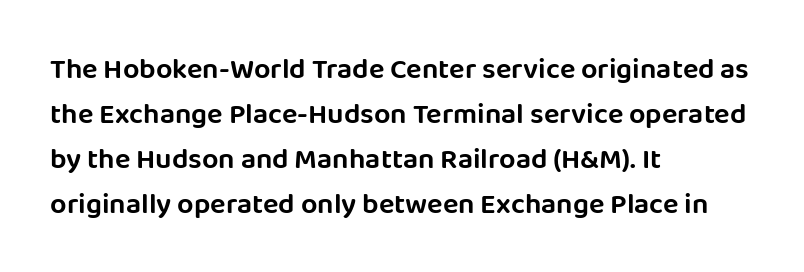
The image shows 29 px sans-serif type, upright; set left-aligned, normal line spacing (1.55x), normal letter spacing, not underlined; low stroke contrast and a large x-height.
